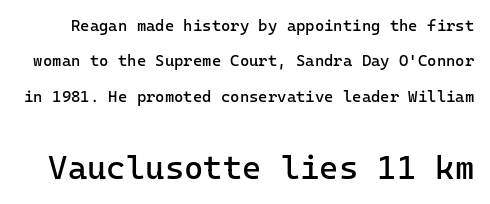
Q: Is the text bold? A: No.
Q: Is the text italic (slanted)? A: No, it is upright.
Q: Is the typeface a serif or a sans-serif typeface? A: Sans-serif.
Q: Is the text underlined? A: No.
Q: Is the spacing between letters normal or unusually wide? A: Normal.
Q: Is the spacing between lines tight, normal or loose? A: Loose.
Q: Which block of text is set in a larger size, the first (top) or the second (bottom)? A: The second (bottom) one.
Q: Width (condensed, normal, or wide)? A: Normal.
Q: Stroke contrast? A: Low.
Q: x-height? A: Medium.
Q: Monospaced? A: Yes.
